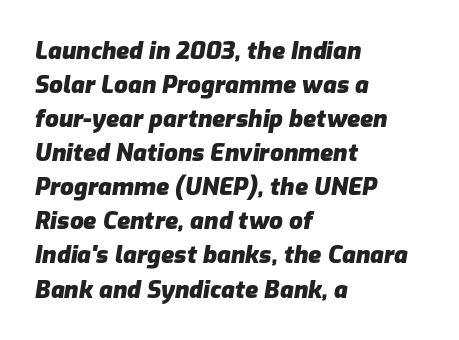
{"italic": "yes", "lean": "right", "slant_degrees": 9, "bold": "yes", "underline": "no", "align": "left", "line_spacing": "normal", "line_spacing_ratio": 1.42, "letter_spacing": "normal", "letter_spacing_em": 0.0, "glyph_px": 24}
